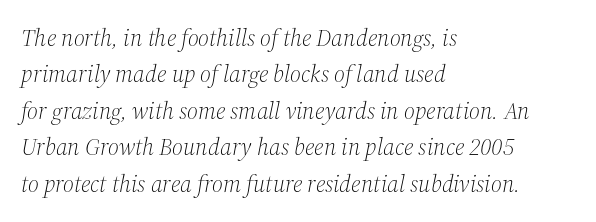
{"italic": "yes", "lean": "right", "slant_degrees": 12, "bold": "no", "underline": "no", "align": "left", "line_spacing": "normal", "line_spacing_ratio": 1.52, "letter_spacing": "normal", "letter_spacing_em": 0.0, "glyph_px": 24}
